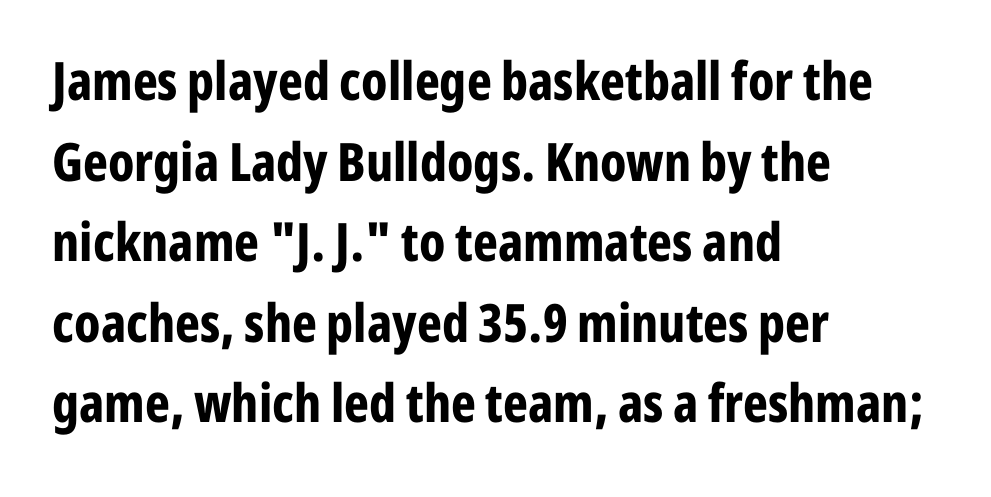
{"serif": "no", "italic": "no", "bold": "yes", "weight": "bold", "width": "condensed", "stroke_contrast": "low", "x_height": "medium", "monospaced": "no", "underline": "no", "align": "left", "line_spacing": "normal", "line_spacing_ratio": 1.52, "letter_spacing": "normal", "letter_spacing_em": 0.0, "glyph_px": 53}
